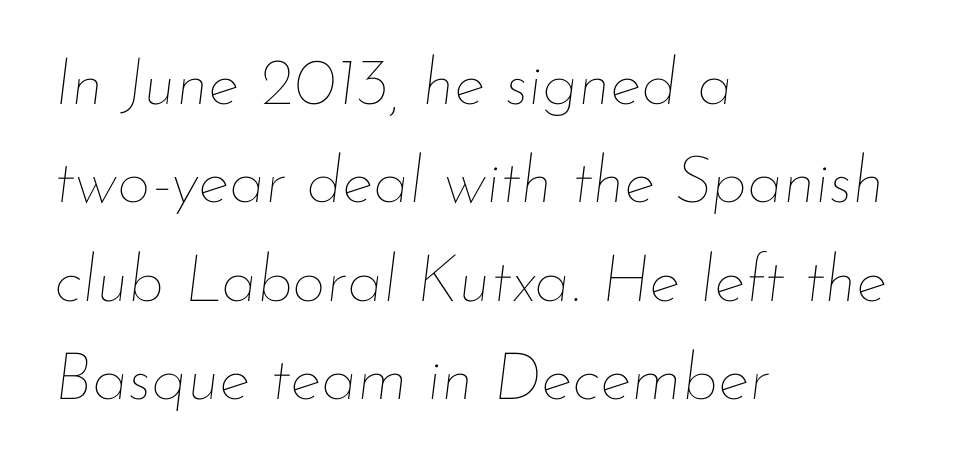
Words appear dense and cohesive because spacing is normal. Italic: yes, the glyphs are oblique. Do the characters align in a grid? No, the font is proportional. Summary of vertical rhythm: regular, with standard interline spacing. Decoration check: the copy has no underline. If you drew a ruler down the left edge, every line would touch it.
